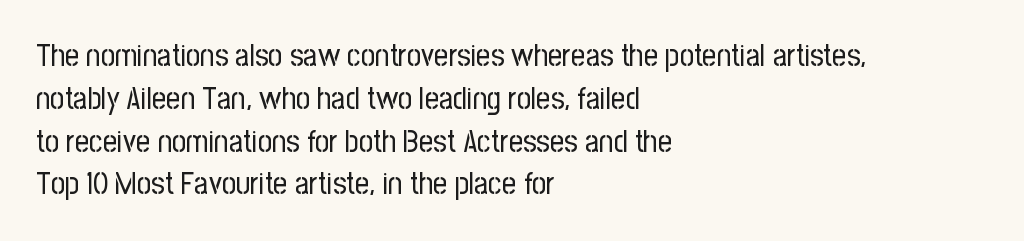
Q: Is the text bold? A: No.
Q: Is the text italic (slanted)? A: No, it is upright.
Q: Is the typeface a serif or a sans-serif typeface? A: Sans-serif.
Q: Is the text underlined? A: No.
Q: How is the paragraph aligned? A: Left-aligned.
Q: Is the spacing between letters normal or unusually wide? A: Normal.
Q: Is the spacing between lines tight, normal or loose? A: Normal.
Q: Width (condensed, normal, or wide)? A: Condensed.
Q: Stroke contrast? A: Low.
Q: x-height? A: Medium.
Q: Monospaced? A: No.
